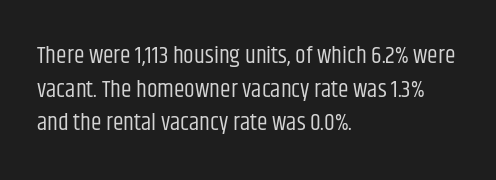
The image shows 24 px text type, upright; set left-aligned, normal line spacing (1.4x), normal letter spacing, not underlined.
